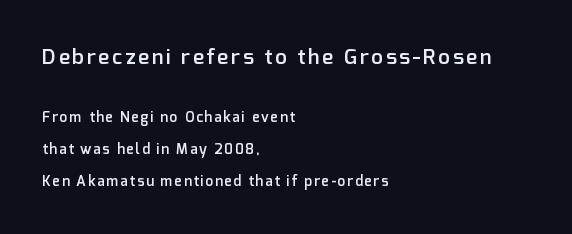
Q: Is the text bold? A: Semi-bold.
Q: Is the text italic (slanted)? A: No, it is upright.
Q: Is the text underlined? A: No.
Q: How is the paragraph aligned? A: Left-aligned.
Q: Is the spacing between lines tight, normal or loose? A: Loose.
Q: Which block of text is set in a larger size, the first (top) or the second (bottom)? A: The first (top) one.
